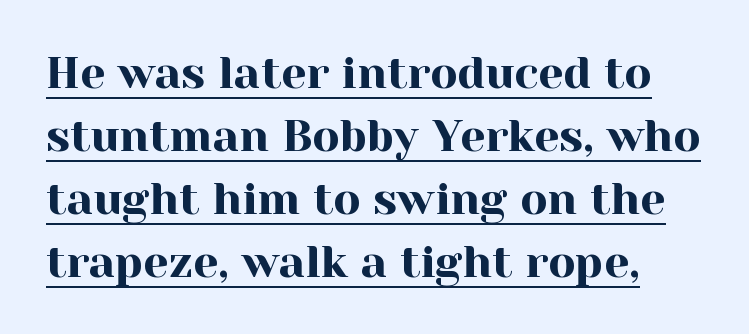
Q: Is the text italic (slanted)? A: No, it is upright.
Q: Is the typeface a serif or a sans-serif typeface? A: Serif.
Q: Is the text underlined? A: Yes.
Q: Is the spacing between letters normal or unusually wide? A: Normal.
Q: Is the spacing between lines tight, normal or loose? A: Normal.
Q: Width (condensed, normal, or wide)? A: Normal.
Q: x-height? A: Medium.
Q: Monospaced? A: No.
